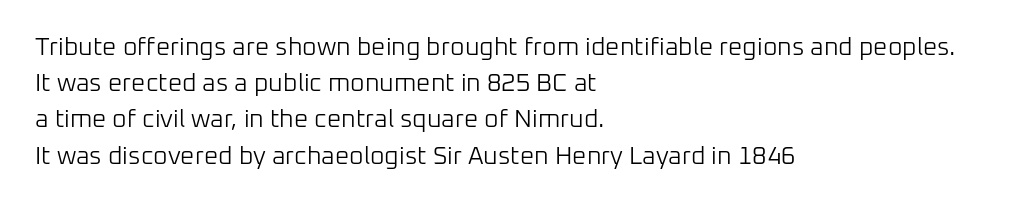
The image shows 25 px text type, upright; set left-aligned, normal line spacing (1.45x), normal letter spacing, not underlined.
